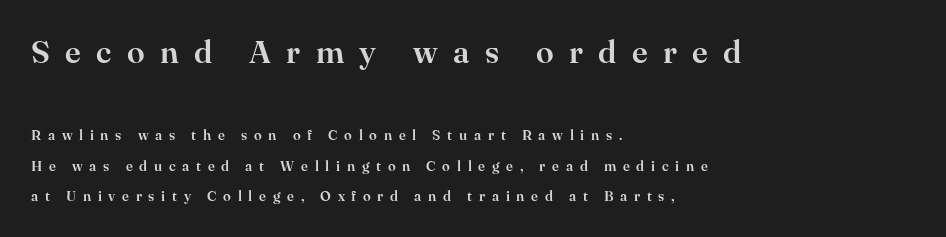
{"serif": "yes", "italic": "no", "width": "normal", "stroke_contrast": "high", "x_height": "small", "monospaced": "no", "underline": "no", "align": "left", "line_spacing": "loose", "line_spacing_ratio": 2.18, "letter_spacing": "wide", "letter_spacing_em": 0.48, "larger_block": "first", "size_ratio": 2.29, "glyph_px": 32}
